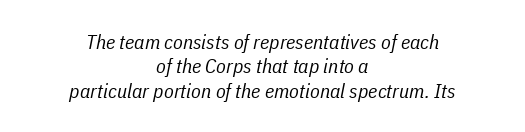
{"italic": "yes", "lean": "right", "slant_degrees": 11, "bold": "no", "underline": "no", "align": "center", "line_spacing_ratio": 1.22, "letter_spacing": "normal", "letter_spacing_em": 0.0, "glyph_px": 20}
